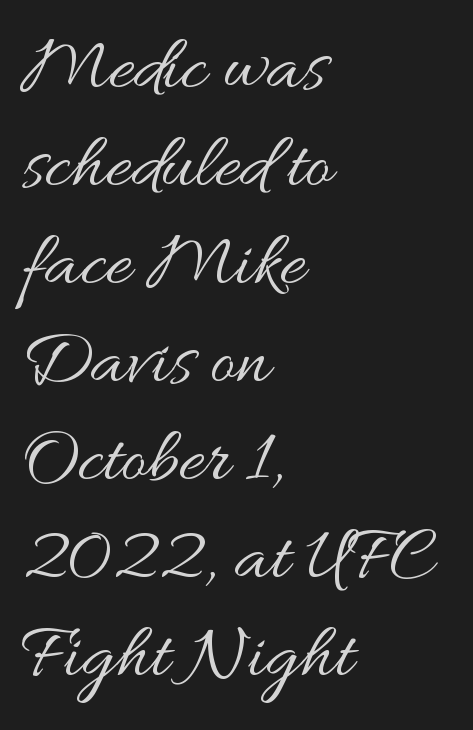
Each word holds together tightly as a unit, with standard inter-letter gaps. Lines of text with bare space underneath. Varying glyph widths throughout — classic text-font behaviour. Stems and bowls with no extra thickness — not bold.
